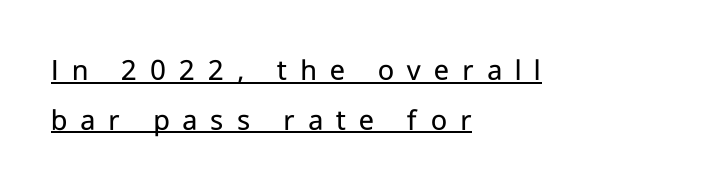
Q: Is the text bold? A: No.
Q: Is the text italic (slanted)? A: No, it is upright.
Q: Is the typeface a serif or a sans-serif typeface? A: Sans-serif.
Q: Is the text underlined? A: Yes.
Q: How is the paragraph aligned? A: Left-aligned.
Q: Is the spacing between letters normal or unusually wide? A: Unusually wide.
Q: Is the spacing between lines tight, normal or loose? A: Normal.
Q: Width (condensed, normal, or wide)? A: Normal.
Q: Stroke contrast? A: Low.
Q: x-height? A: Medium.
Q: Monospaced? A: No.
